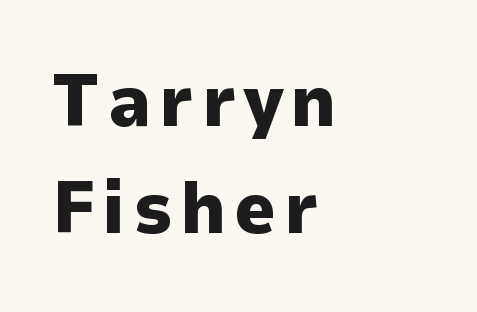
This sample has the flowing, uneven cadence of proportional lettering. The face used here is a sans, in the tradition of grotesques and geometrics. These lines stack with their left ends in a neat column. Ascenders rise straight up at ninety degrees. The zone under the glyphs is completely vacant. Weight: bold.
